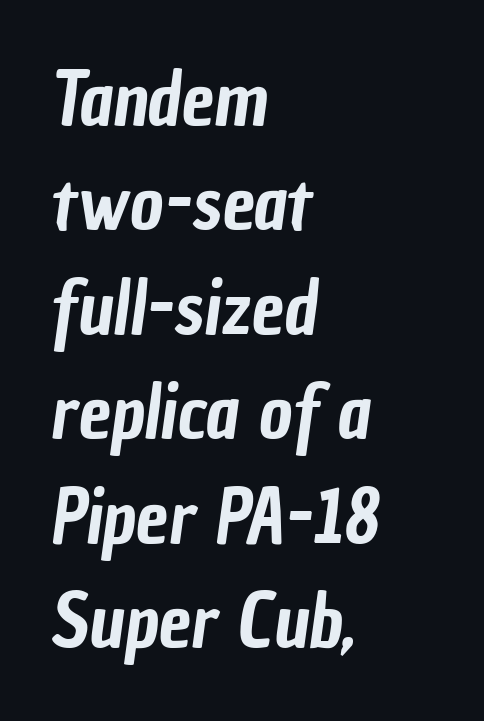
Q: Is the typeface a serif or a sans-serif typeface? A: Sans-serif.
Q: Is the text underlined? A: No.
Q: How is the paragraph aligned? A: Left-aligned.
Q: Is the spacing between letters normal or unusually wide? A: Normal.
Q: Is the spacing between lines tight, normal or loose? A: Normal.
Q: Width (condensed, normal, or wide)? A: Condensed.
Q: Stroke contrast? A: Low.
Q: x-height? A: Medium.
Q: Monospaced? A: No.
